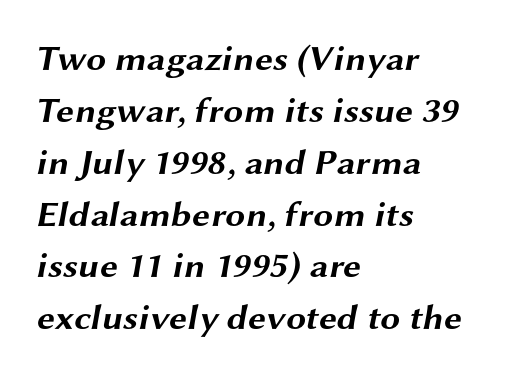
Caption: standard tracking, unaltered. The words here are not underlined. This sample has the flowing, uneven cadence of proportional lettering. Visually the block forms a straight wall on the left and a jagged coastline on the right. Regarding serifs, this sample does without them.
